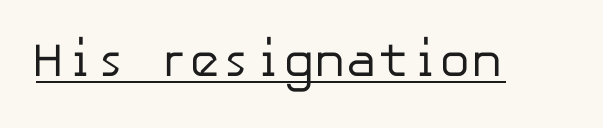
The image shows 47 px regular-weight sans-serif type, upright; set normal letter spacing, underlined; low stroke contrast and a medium x-height.
